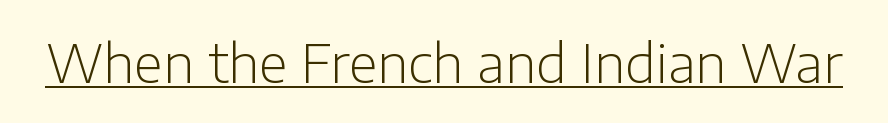
{"serif": "no", "italic": "no", "bold": "no", "weight": "light", "width": "normal", "stroke_contrast": "low", "x_height": "medium", "monospaced": "no", "underline": "yes", "letter_spacing": "normal", "letter_spacing_em": 0.0, "glyph_px": 53}
